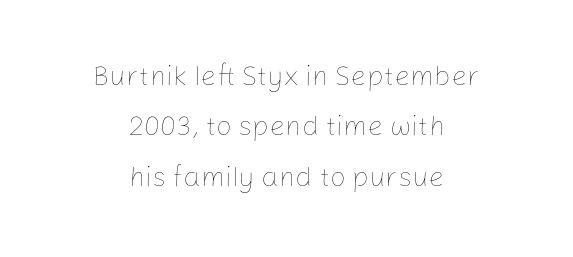
The image shows 28 px thin type, upright; set centered, line spacing 1.8x, normal letter spacing, not underlined; low stroke contrast and a medium x-height.
